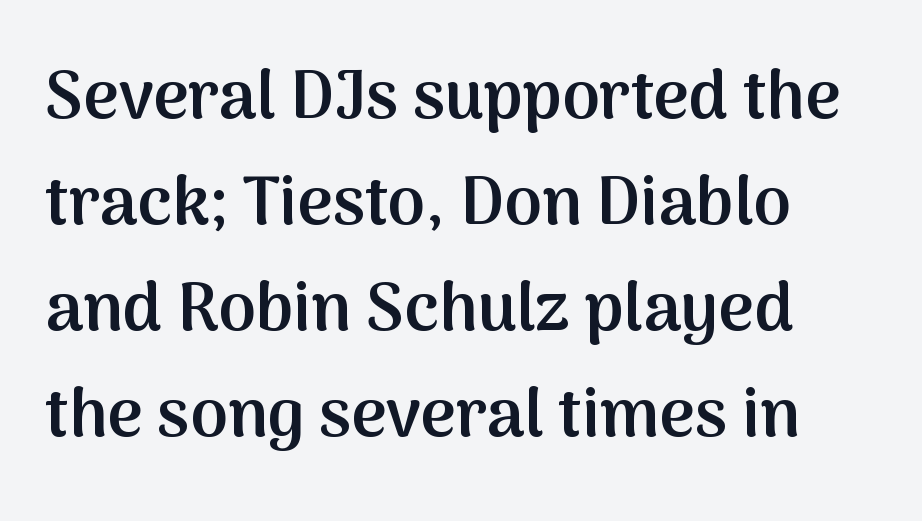
{"serif": "no", "italic": "no", "bold": "semi", "weight": "semibold", "width": "normal", "stroke_contrast": "medium", "x_height": "medium", "monospaced": "no", "underline": "no", "align": "left", "line_spacing": "normal", "line_spacing_ratio": 1.56, "letter_spacing": "normal", "letter_spacing_em": 0.0, "glyph_px": 68}
